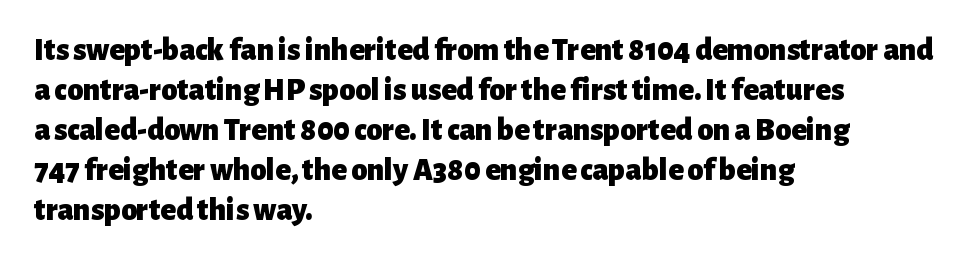
The image shows 32 px heavy sans-serif type, upright; set left-aligned, normal line spacing (1.25x), normal letter spacing, not underlined; low stroke contrast and a medium x-height.
